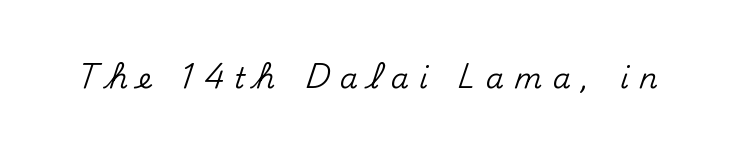
Q: Is the text italic (slanted)? A: Yes.
Q: Is the typeface a serif or a sans-serif typeface? A: Sans-serif.
Q: Is the text underlined? A: No.
Q: Is the spacing between letters normal or unusually wide? A: Unusually wide.
Q: Width (condensed, normal, or wide)? A: Normal.
Q: Stroke contrast? A: Medium.
Q: x-height? A: Small.
Q: Monospaced? A: No.
